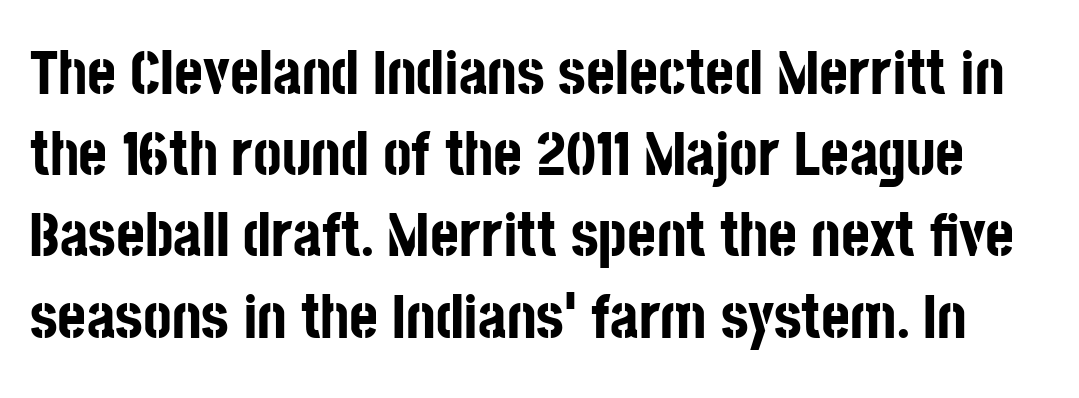
Letter spacing: default. Are there feet on the stems? There aren't — it's a sans. The specimen reads as upright at a glance. How heavy is the stroke? Heavy — this is a bold. The block of text has a typical density, with ordinary space between rows. Glance below the letters and you will spot only blank space.
